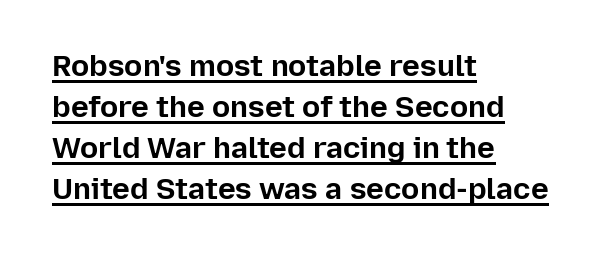
Heavy-handed strokes throughout: this text is bold. The block of text has a typical density, with ordinary space between rows. The passage shown is underscored from start to finish. A typesetter would call this zero additional tracking. Characters remain perfectly vertical along every line.
